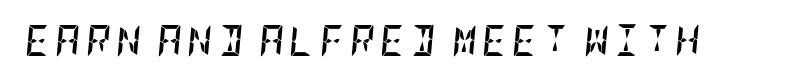
{"italic": "yes", "lean": "right", "slant_degrees": 5, "bold": "yes", "weight": "semibold", "width": "condensed", "stroke_contrast": "low", "x_height": "large", "underline": "no", "glyph_px": 31}
